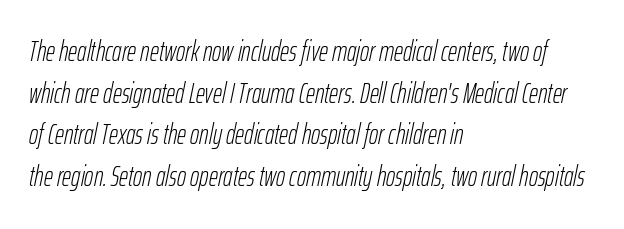
Stem width sits at or under what a default text font uses. How would I describe the line gaps? Plain and ordinary. There is no visible air inserted between adjacent glyphs. The zone under the glyphs is completely vacant. Character widths vary here, with narrow letters taking less room than wide ones. The letters are slanted; this is an italic face.
